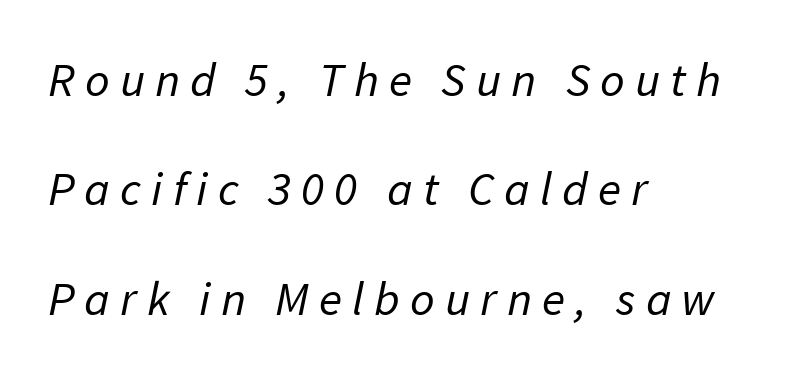
The image shows 48 px regular-weight sans-serif type; set left-aligned, loose line spacing (2.28x), unusually wide letter spacing (+0.21 em), not underlined; low stroke contrast and a medium x-height.
